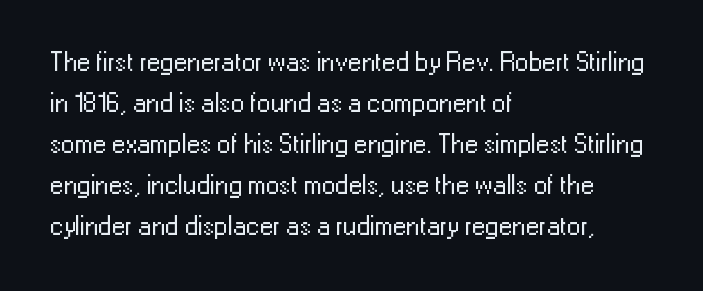
On a weight scale, this lands at 450 or below. The passage shown has conventional tracking throughout. A normal amount of white space separates one row of letters from the next. The rag falls on the right side of this text block.
